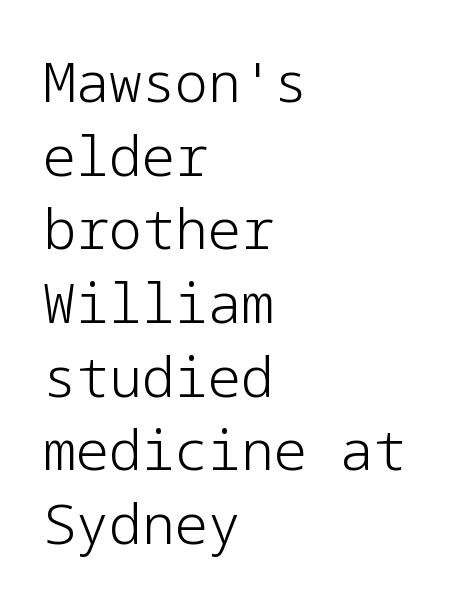
The image shows 55 px light sans-serif type, upright; set left-aligned, normal line spacing (1.34x), normal letter spacing, not underlined; low stroke contrast and a medium x-height.
